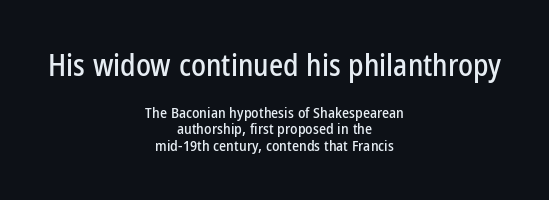
Q: Is the text italic (slanted)? A: No, it is upright.
Q: Is the typeface a serif or a sans-serif typeface? A: Sans-serif.
Q: Is the text underlined? A: No.
Q: How is the paragraph aligned? A: Centered.
Q: Is the spacing between letters normal or unusually wide? A: Normal.
Q: Is the spacing between lines tight, normal or loose? A: Tight.
Q: Which block of text is set in a larger size, the first (top) or the second (bottom)? A: The first (top) one.
Q: Width (condensed, normal, or wide)? A: Condensed.
Q: Stroke contrast? A: Low.
Q: x-height? A: Medium.
Q: Monospaced? A: No.
